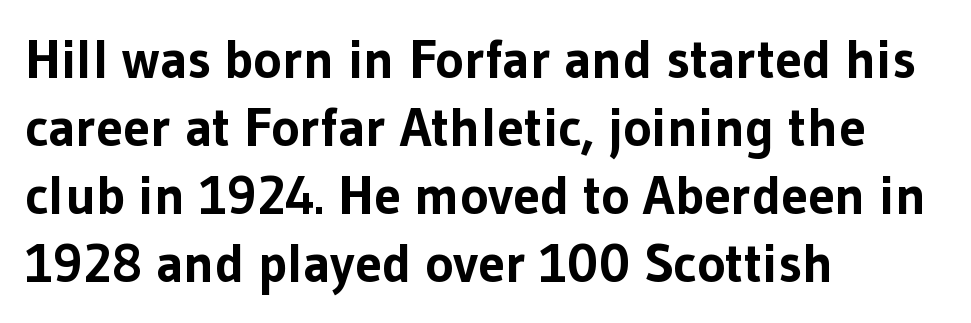
{"serif": "no", "italic": "no", "bold": "yes", "weight": "bold", "width": "normal", "stroke_contrast": "low", "x_height": "medium", "monospaced": "no", "underline": "no", "align": "left", "line_spacing": "normal", "line_spacing_ratio": 1.26, "letter_spacing": "normal", "letter_spacing_em": 0.0, "glyph_px": 54}
